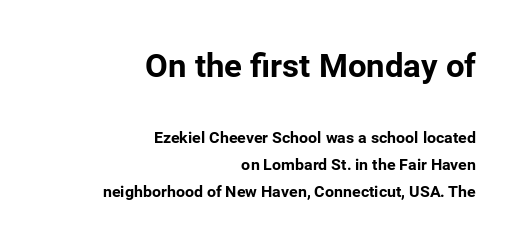
Typographic density is high because the face is bold. Compare the two chunks: the upper has the greater cap height. A typesetter would call this proportional, since set widths differ per character. Nobody touched the tracking dial on this one. The ragged edge is on the left, which tells us the setting is flush right. To sum up the face: it is a sans, with no serifs.
